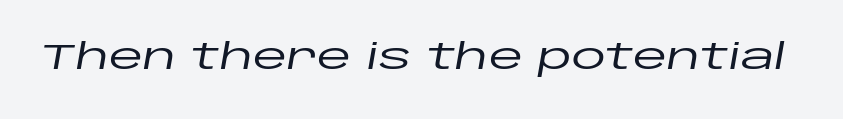
The image shows 35 px wide type, italic (leaning right); set normal letter spacing, not underlined; low stroke contrast and a large x-height.
